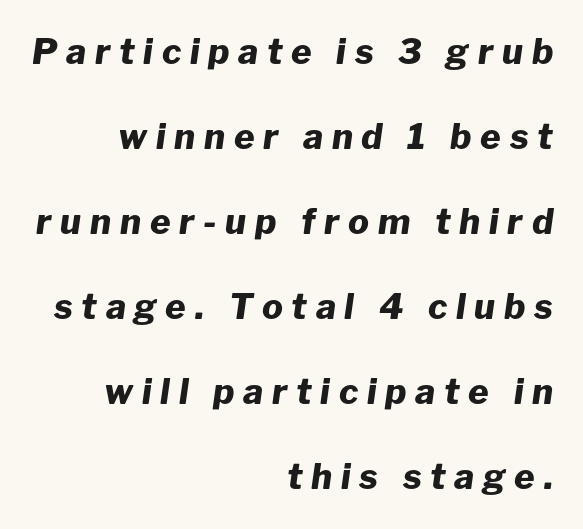
Q: Is the text bold? A: Yes.
Q: Is the text italic (slanted)? A: Yes, it leans right by about 8 degrees.
Q: Is the text underlined? A: No.
Q: How is the paragraph aligned? A: Right-aligned.
Q: Is the spacing between letters normal or unusually wide? A: Unusually wide.
Q: Is the spacing between lines tight, normal or loose? A: Loose.
Q: Width (condensed, normal, or wide)? A: Normal.
Q: Stroke contrast? A: Low.
Q: x-height? A: Medium.
Q: Monospaced? A: No.
